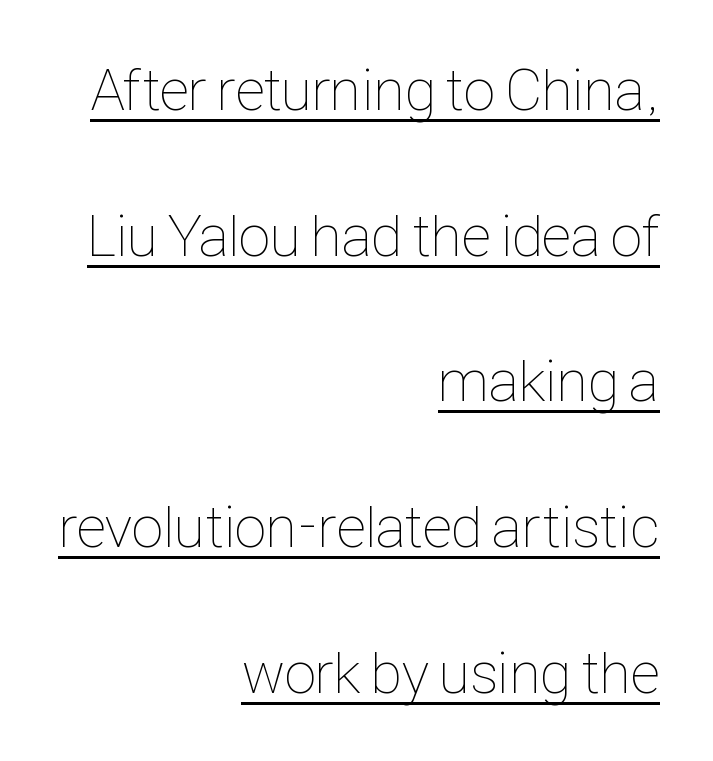
{"italic": "no", "bold": "no", "weight": "thin", "width": "condensed", "stroke_contrast": "low", "x_height": "medium", "monospaced": "no", "underline": "yes", "align": "right", "line_spacing": "loose", "line_spacing_ratio": 2.47, "letter_spacing": "normal", "letter_spacing_em": 0.0, "glyph_px": 59}
